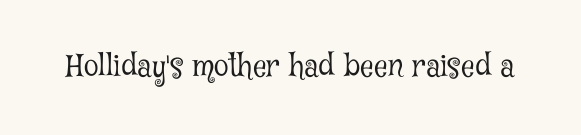
The image shows 30 px light, condensed serif type, upright; set normal letter spacing, not underlined; low stroke contrast and a medium x-height.
